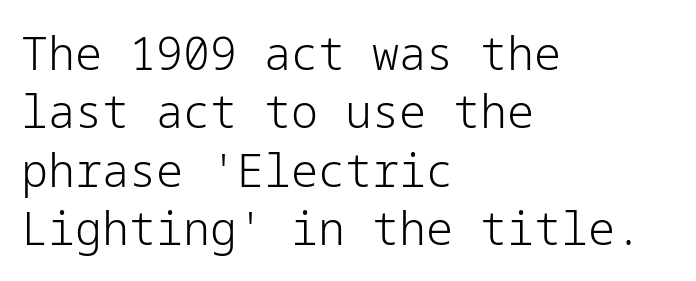
{"serif": "no", "italic": "no", "bold": "no", "weight": "light", "width": "normal", "stroke_contrast": "low", "x_height": "medium", "underline": "no", "align": "left", "line_spacing": "normal", "line_spacing_ratio": 1.3, "letter_spacing": "normal", "letter_spacing_em": 0.0, "glyph_px": 45}
